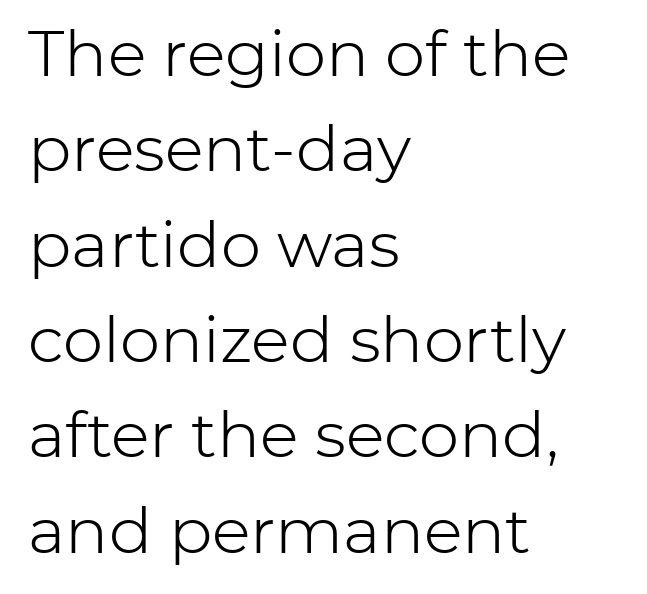
Q: Is the text bold? A: No.
Q: Is the text italic (slanted)? A: No, it is upright.
Q: Is the typeface a serif or a sans-serif typeface? A: Sans-serif.
Q: Is the text underlined? A: No.
Q: How is the paragraph aligned? A: Left-aligned.
Q: Is the spacing between letters normal or unusually wide? A: Normal.
Q: Is the spacing between lines tight, normal or loose? A: Normal.
Q: Width (condensed, normal, or wide)? A: Normal.
Q: Stroke contrast? A: Low.
Q: x-height? A: Medium.
Q: Monospaced? A: No.
